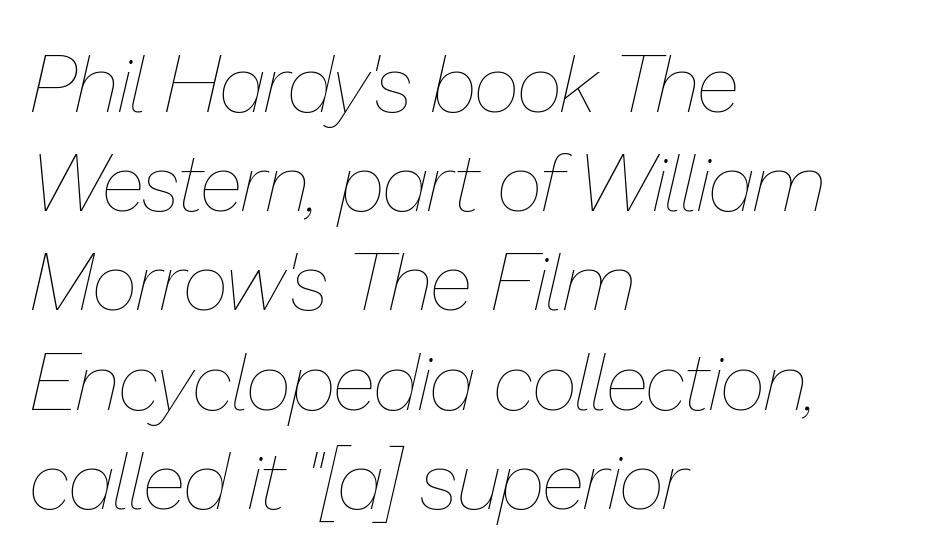
The letters advance in unequal steps, a hallmark of proportional type. Caption: face not bold, strokes unweighted. Emphasis-style slanted type is in use. Does the copy run flush right? No — it runs flush left.
